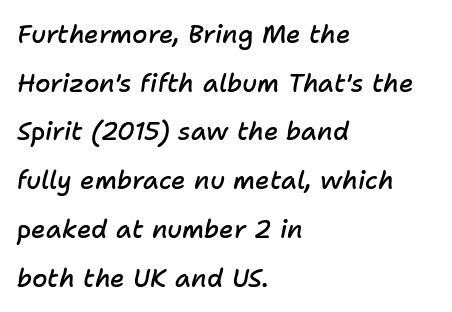
The image shows 25 px text type, italic (leaning right); set left-aligned, loose line spacing (1.95x), normal letter spacing, not underlined.
